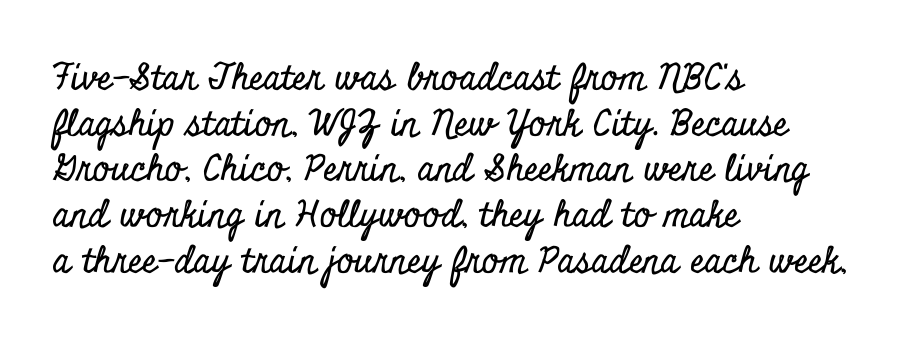
Look at the tracking — it's just the regular setting, nothing added. Typographically, this falls in the serif category. The typesetter chose a ragged-right arrangement here. Students, observe: this is what conventionally led text looks like. The gap between lines stays unmarked. A typesetter would call this proportional, since set widths differ per character.
